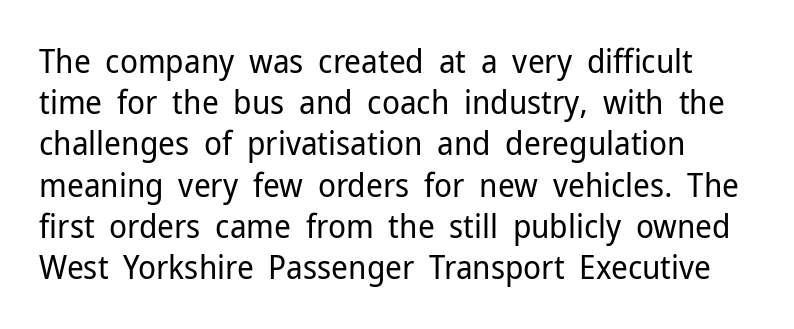
Q: Is the text bold? A: No.
Q: Is the text italic (slanted)? A: No, it is upright.
Q: Is the typeface a serif or a sans-serif typeface? A: Sans-serif.
Q: Is the text underlined? A: No.
Q: Is the spacing between letters normal or unusually wide? A: Normal.
Q: Is the spacing between lines tight, normal or loose? A: Normal.
Q: Width (condensed, normal, or wide)? A: Normal.
Q: Stroke contrast? A: Low.
Q: x-height? A: Medium.
Q: Monospaced? A: No.
